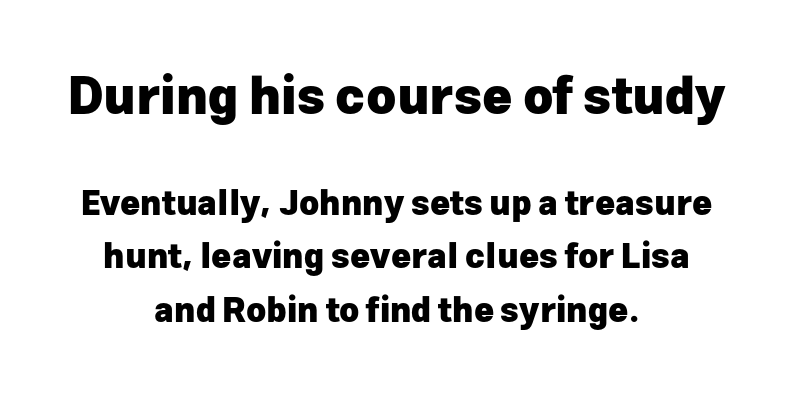
The image shows 51 px heavy sans-serif type, upright; set centered, normal line spacing (1.57x), normal letter spacing, not underlined; the first (top) block is 1.5x larger; low stroke contrast and a medium x-height.
